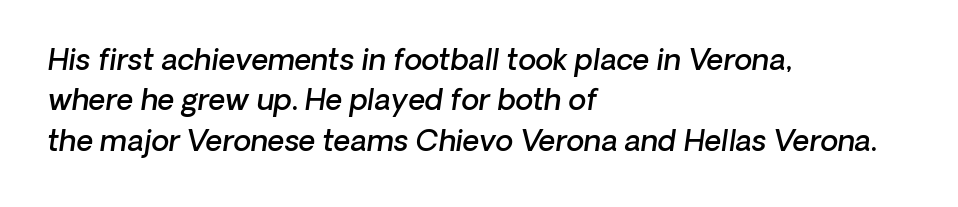
If you drew a line through each stem, it would be angled. Bare-footed words on every line. Leftover space on each line is placed entirely after the last word. The rendering uses a semibold face; strokes are thickened but not to full bold. Summary of vertical rhythm: regular, with standard interline spacing.
